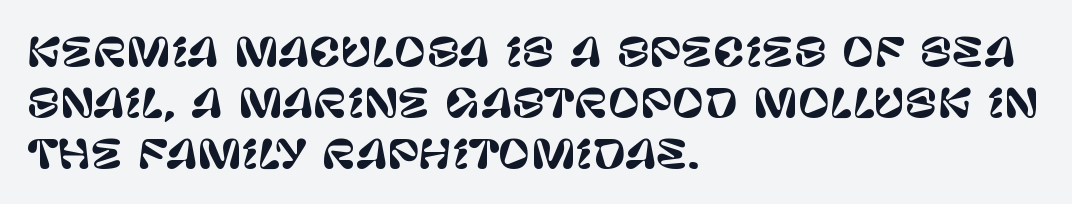
The image shows 39 px sans-serif type; set left-aligned, normal line spacing (1.31x), normal letter spacing, not underlined; low stroke contrast and a large x-height.
